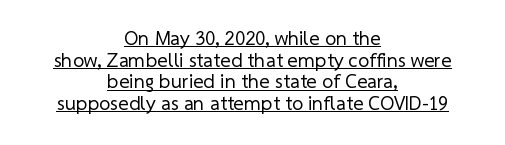
Q: Is the text bold? A: No.
Q: Is the text underlined? A: Yes.
Q: How is the paragraph aligned? A: Centered.
Q: Is the spacing between letters normal or unusually wide? A: Normal.
Q: Is the spacing between lines tight, normal or loose? A: Tight.
